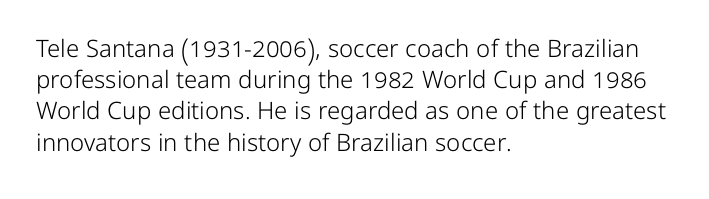
{"italic": "no", "bold": "no", "underline": "no", "align": "left", "line_spacing": "normal", "line_spacing_ratio": 1.3, "letter_spacing": "normal", "letter_spacing_em": 0.0, "glyph_px": 24}
